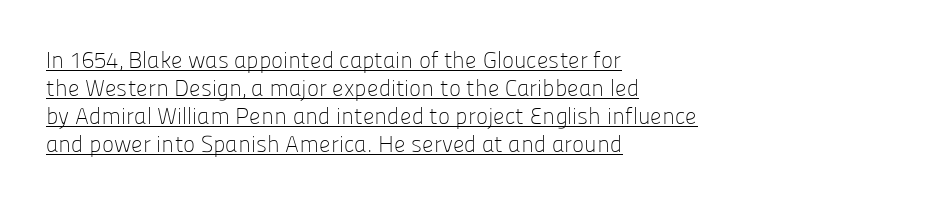
The paragraph has a hard left edge and a soft right edge. Ascenders rise straight up at ninety degrees. The characters are drawn with everyday or finer stroke widths. Glance below the letters and you will spot a drawn line. Between one letter and the next there's only the usual sliver of space.
